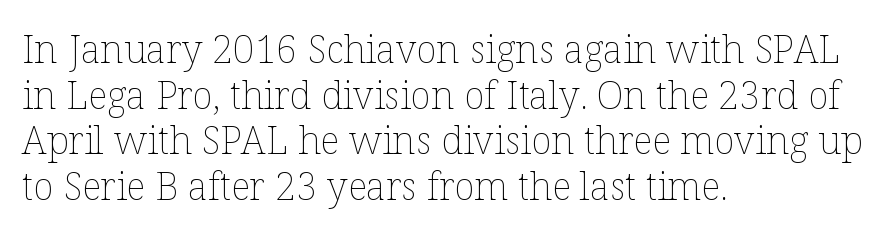
The image shows 38 px thin type, upright; set left-aligned, line spacing 1.2x, normal letter spacing, not underlined; low stroke contrast and a medium x-height.
